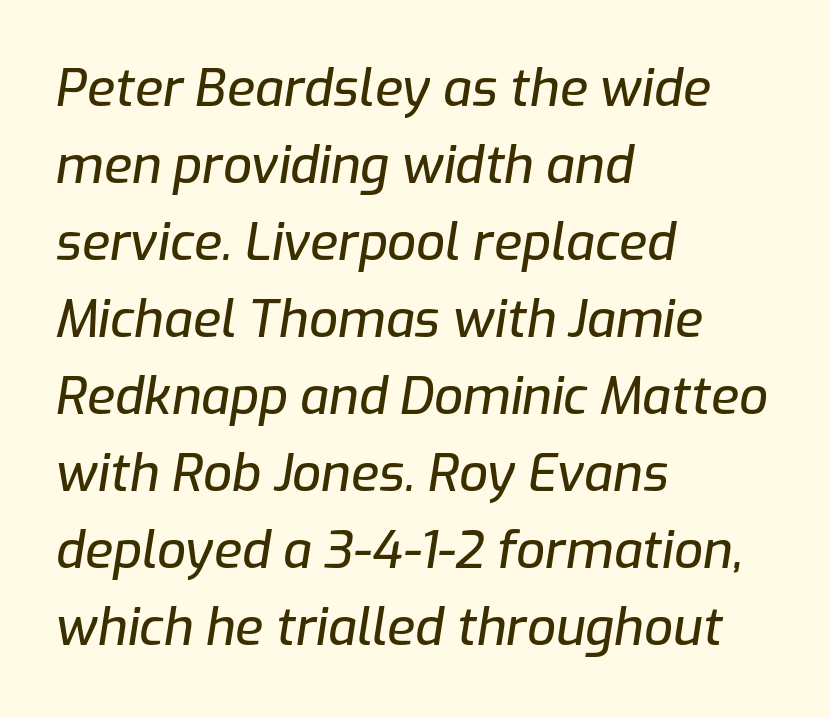
Q: Is the text italic (slanted)? A: Yes, it leans right by about 9 degrees.
Q: Is the text underlined? A: No.
Q: How is the paragraph aligned? A: Left-aligned.
Q: Is the spacing between letters normal or unusually wide? A: Normal.
Q: Is the spacing between lines tight, normal or loose? A: Normal.
Q: Width (condensed, normal, or wide)? A: Normal.
Q: Stroke contrast? A: Low.
Q: x-height? A: Medium.
Q: Monospaced? A: No.
